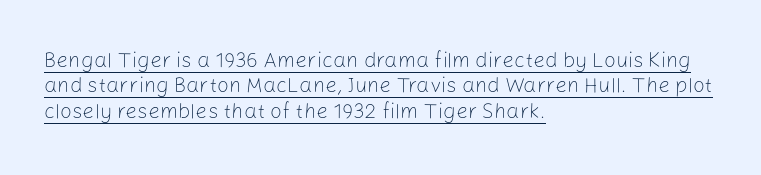
This is the regular roman posture of the typeface. Weight: in the light-to-regular range. Where is the straight margin? On the left. This is underlined copy, the kind a proofreader might mark for attention. The letters sit at their default tracking, neither squeezed nor spread.
